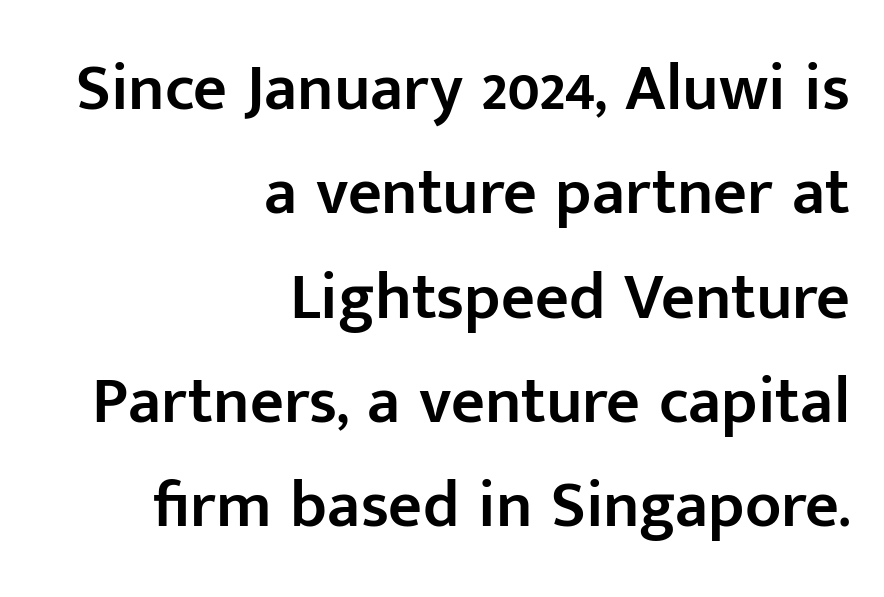
{"serif": "no", "italic": "no", "bold": "semi", "weight": "semibold", "width": "normal", "stroke_contrast": "low", "x_height": "medium", "monospaced": "no", "underline": "no", "align": "right", "line_spacing": "normal", "line_spacing_ratio": 1.58, "letter_spacing": "normal", "letter_spacing_em": 0.0, "glyph_px": 66}
